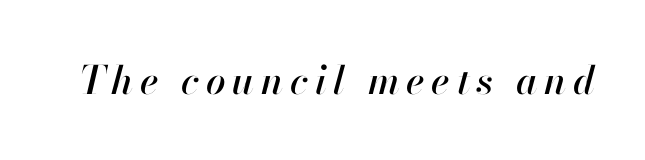
The image shows 39 px text type, italic (leaning right); set not underlined; high stroke contrast and a small x-height.
